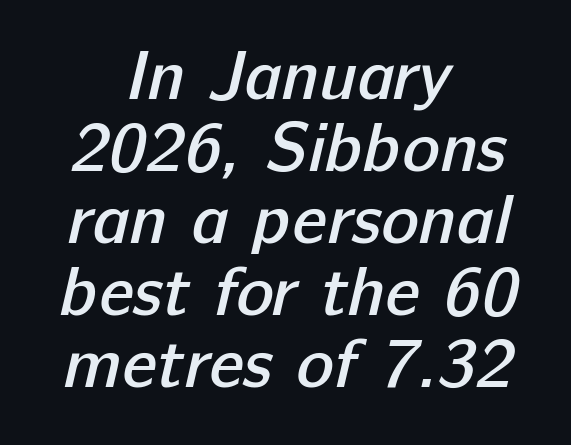
{"serif": "no", "bold": "semi", "weight": "semibold", "width": "normal", "stroke_contrast": "low", "x_height": "medium", "monospaced": "no", "underline": "no", "align": "center", "line_spacing": "tight", "line_spacing_ratio": 1.03, "letter_spacing": "normal", "letter_spacing_em": 0.0, "glyph_px": 70}
